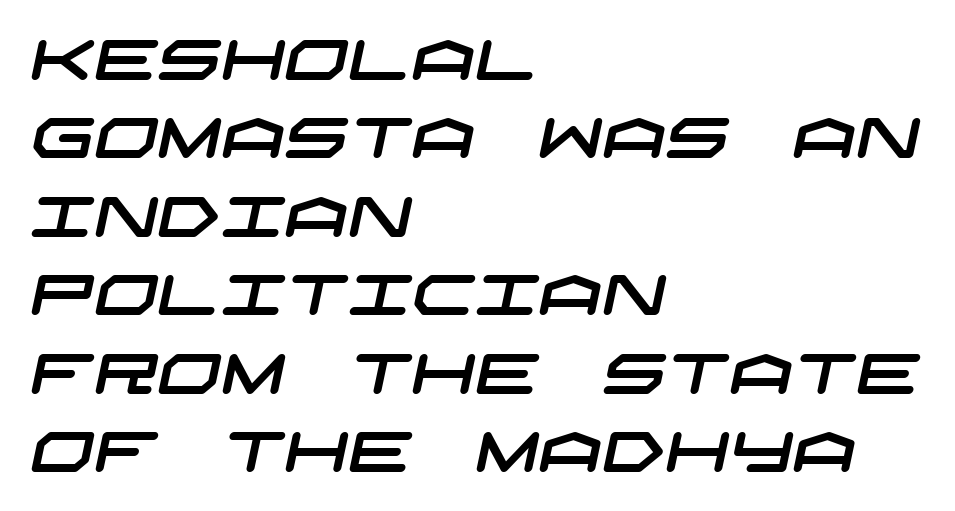
Which margin do the lines hug? The left one — the right edge is uneven. Nobody drew a line under any word here. Each word holds together tightly as a unit, with standard inter-letter gaps. This rendering employs a face without finishing strokes, i.e., a sans-serif.
